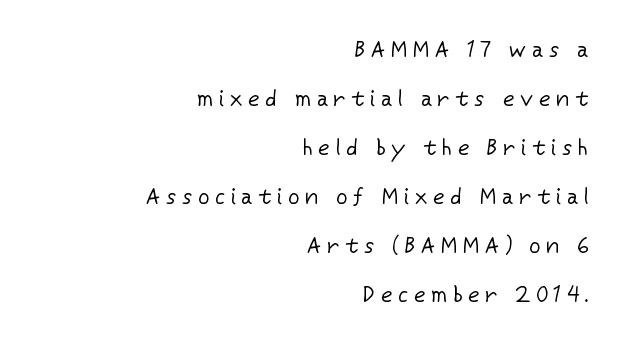
The passage shown is not bold in any degree. Every character sits straight up, as roman type does. A typesetter would call this leading open, well beyond the default. The words here are not underlined. Someone cranked the tracking dial way up on this one.
